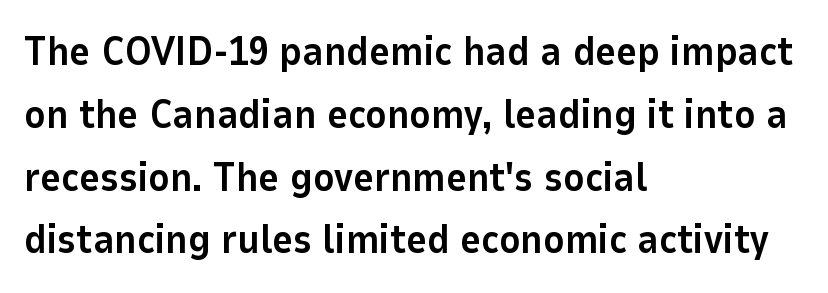
Reading down the block, your eye returns to a fixed left position each line. The glyphs have the mass of a bold cut. The rendering uses a moderate line-height, typical for paragraphs. It's the straight-up-and-down kind of type. Regarding serifs, this sample does without them. Tracking here is standard; glyphs follow each other at the usual distance.
